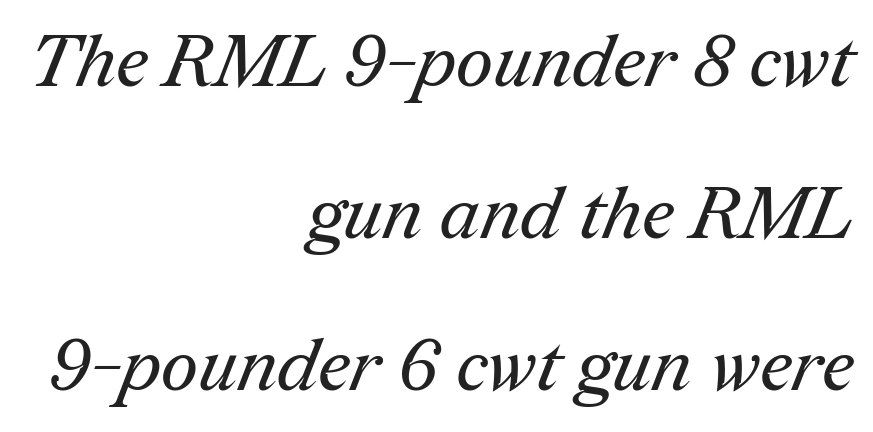
{"serif": "yes", "bold": "no", "weight": "regular", "width": "normal", "stroke_contrast": "medium", "x_height": "medium", "monospaced": "no", "underline": "no", "align": "right", "line_spacing": "loose", "line_spacing_ratio": 2.08, "letter_spacing": "normal", "letter_spacing_em": 0.0, "glyph_px": 73}
